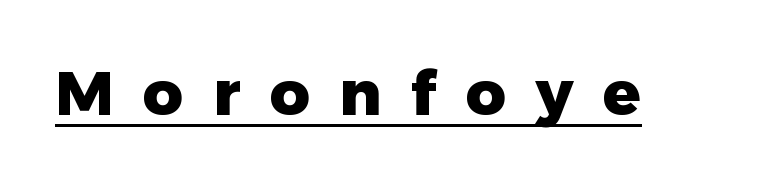
Q: Is the text bold? A: Yes.
Q: Is the text italic (slanted)? A: No, it is upright.
Q: Is the typeface a serif or a sans-serif typeface? A: Sans-serif.
Q: Is the text underlined? A: Yes.
Q: Is the spacing between letters normal or unusually wide? A: Unusually wide.
Q: Width (condensed, normal, or wide)? A: Normal.
Q: Stroke contrast? A: Low.
Q: x-height? A: Medium.
Q: Monospaced? A: No.
